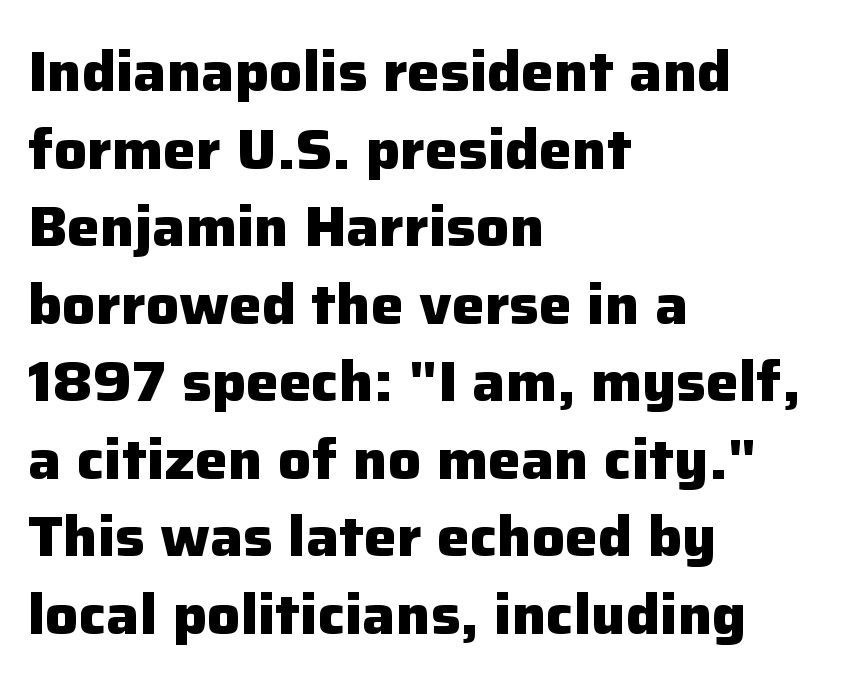
Q: Is the text bold? A: Yes.
Q: Is the text italic (slanted)? A: No, it is upright.
Q: Is the typeface a serif or a sans-serif typeface? A: Sans-serif.
Q: Is the text underlined? A: No.
Q: How is the paragraph aligned? A: Left-aligned.
Q: Is the spacing between letters normal or unusually wide? A: Normal.
Q: Is the spacing between lines tight, normal or loose? A: Normal.
Q: Width (condensed, normal, or wide)? A: Normal.
Q: Stroke contrast? A: Low.
Q: x-height? A: Medium.
Q: Monospaced? A: No.
